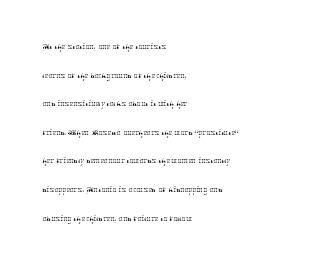
{"italic": "no", "bold": "no", "underline": "no", "align": "left", "line_spacing": "normal", "line_spacing_ratio": 1.43, "letter_spacing": "normal", "letter_spacing_em": 0.0, "glyph_px": 20}
